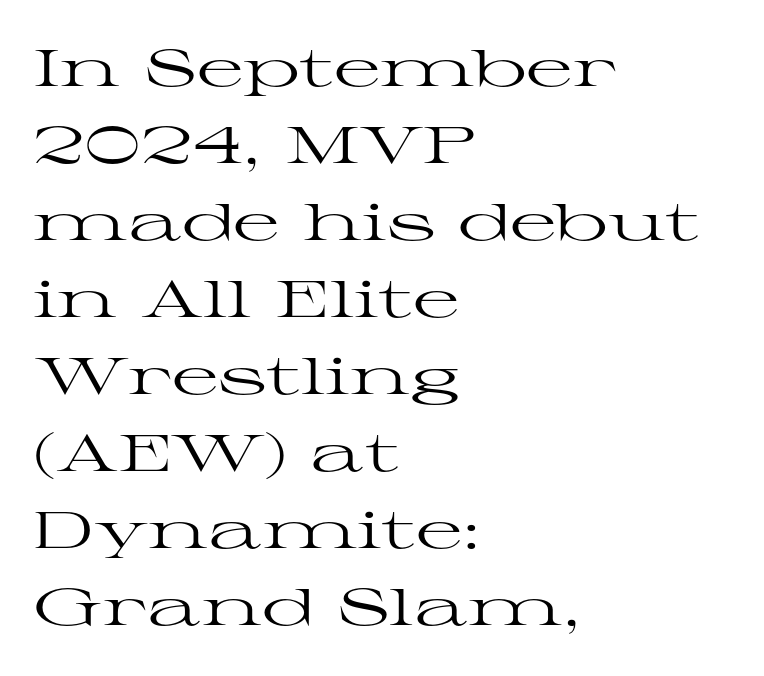
The image shows 51 px regular-weight, wide serif type, upright; set left-aligned, normal line spacing (1.51x), normal letter spacing, not underlined; high stroke contrast and a medium x-height.
